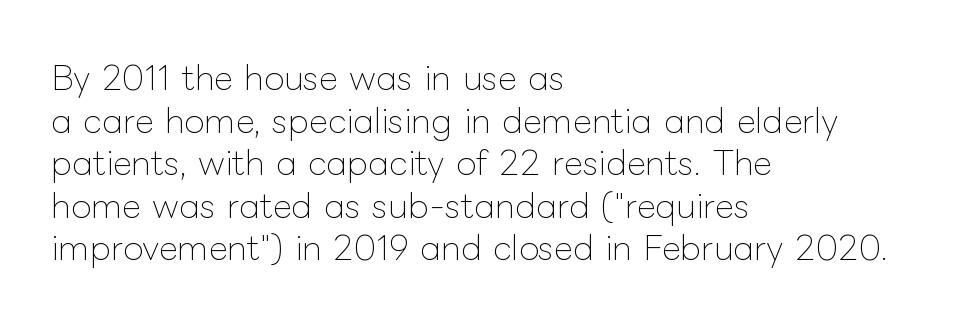
{"italic": "no", "bold": "no", "weight": "thin", "width": "normal", "stroke_contrast": "low", "x_height": "medium", "monospaced": "no", "underline": "no", "align": "left", "line_spacing": "normal", "line_spacing_ratio": 1.29, "letter_spacing": "normal", "letter_spacing_em": 0.0, "glyph_px": 33}
